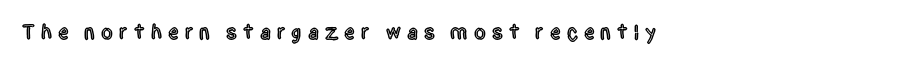
Q: Is the text italic (slanted)? A: No, it is upright.
Q: Is the text underlined? A: No.
Q: How is the paragraph aligned? A: Left-aligned.
Q: Is the spacing between letters normal or unusually wide? A: Unusually wide.
